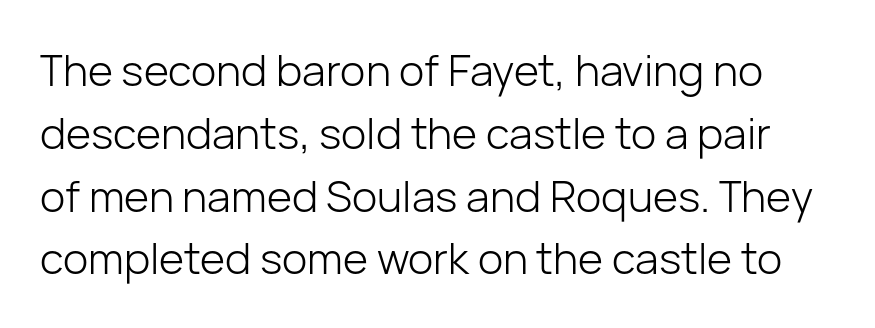
{"serif": "no", "italic": "no", "bold": "no", "weight": "light", "width": "normal", "stroke_contrast": "low", "x_height": "medium", "monospaced": "no", "underline": "no", "line_spacing": "normal", "line_spacing_ratio": 1.46, "letter_spacing": "normal", "letter_spacing_em": 0.0, "glyph_px": 43}
